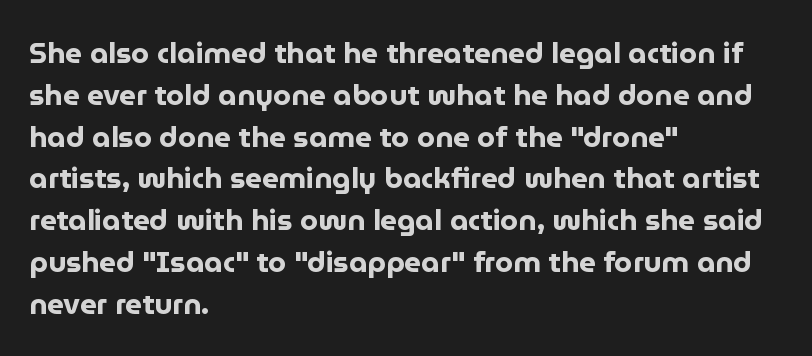
{"serif": "no", "italic": "no", "bold": "yes", "weight": "bold", "width": "normal", "stroke_contrast": "low", "x_height": "medium", "monospaced": "no", "underline": "no", "align": "left", "line_spacing": "normal", "line_spacing_ratio": 1.44, "letter_spacing": "normal", "letter_spacing_em": 0.0, "glyph_px": 29}
